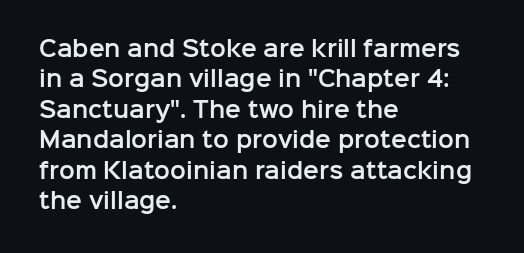
{"italic": "no", "underline": "no", "align": "left", "line_spacing": "normal", "line_spacing_ratio": 1.45, "letter_spacing": "normal", "letter_spacing_em": 0.0, "glyph_px": 21}
